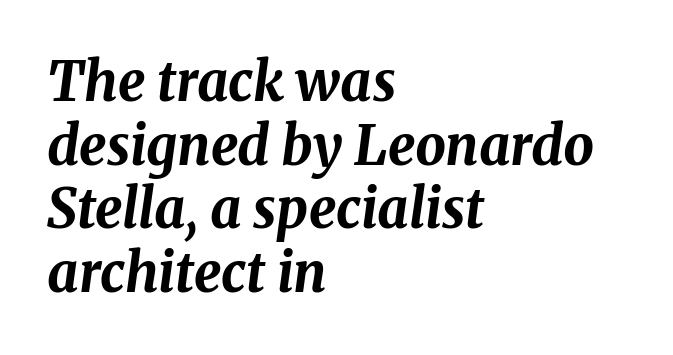
Q: Is the text bold? A: Yes.
Q: Is the text italic (slanted)? A: Yes, it leans right by about 8 degrees.
Q: Is the text underlined? A: No.
Q: How is the paragraph aligned? A: Left-aligned.
Q: Is the spacing between letters normal or unusually wide? A: Normal.
Q: Width (condensed, normal, or wide)? A: Normal.
Q: Stroke contrast? A: Medium.
Q: x-height? A: Medium.
Q: Monospaced? A: No.
